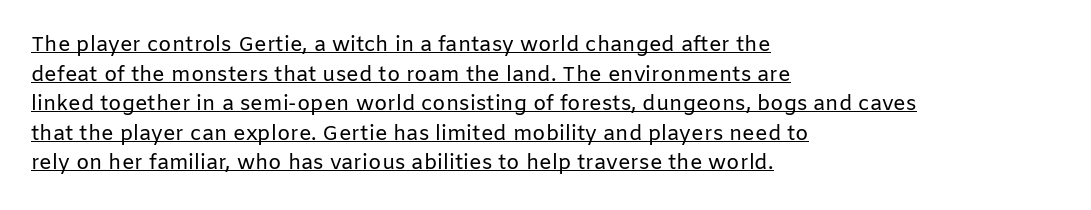
Q: Is the text bold? A: No.
Q: Is the text italic (slanted)? A: No, it is upright.
Q: Is the text underlined? A: Yes.
Q: How is the paragraph aligned? A: Left-aligned.
Q: Is the spacing between letters normal or unusually wide? A: Normal.
Q: Is the spacing between lines tight, normal or loose? A: Normal.
